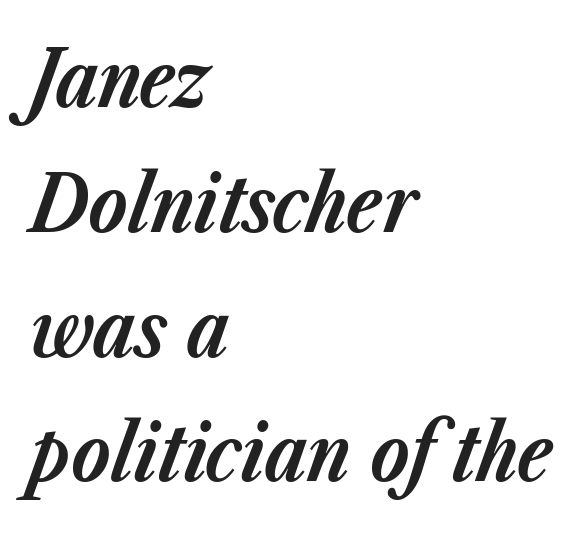
{"italic": "yes", "lean": "right", "slant_degrees": 23, "bold": "yes", "weight": "bold", "width": "normal", "stroke_contrast": "low", "x_height": "medium", "monospaced": "no", "underline": "no", "align": "left", "line_spacing": "normal", "line_spacing_ratio": 1.58, "letter_spacing": "normal", "letter_spacing_em": 0.0, "glyph_px": 79}
